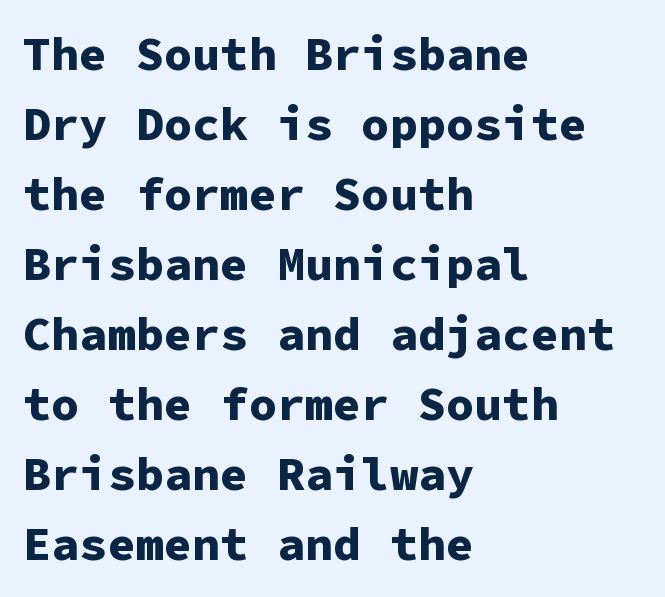
Q: Is the text bold? A: Yes.
Q: Is the text italic (slanted)? A: No, it is upright.
Q: Is the typeface a serif or a sans-serif typeface? A: Sans-serif.
Q: Is the text underlined? A: No.
Q: How is the paragraph aligned? A: Left-aligned.
Q: Is the spacing between letters normal or unusually wide? A: Normal.
Q: Is the spacing between lines tight, normal or loose? A: Normal.
Q: Width (condensed, normal, or wide)? A: Normal.
Q: Stroke contrast? A: Low.
Q: x-height? A: Medium.
Q: Monospaced? A: Yes.
